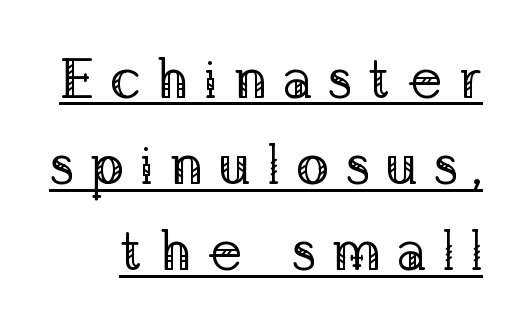
{"serif": "yes", "italic": "no", "bold": "no", "weight": "regular", "width": "normal", "stroke_contrast": "low", "x_height": "medium", "monospaced": "no", "underline": "yes", "line_spacing": "normal", "line_spacing_ratio": 1.54, "letter_spacing": "wide", "letter_spacing_em": 0.28, "glyph_px": 56}
